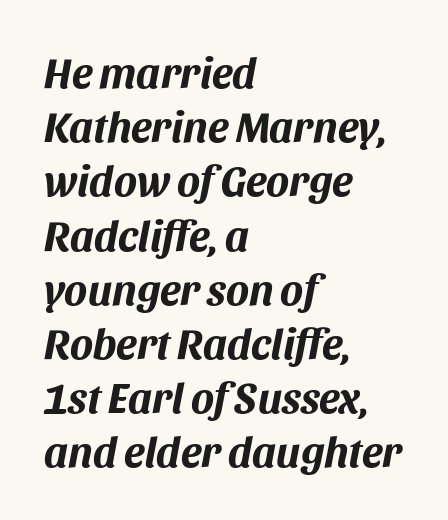
The block of text has a typical density, with ordinary space between rows. If you drew a line through each stem, it would be angled. One-word summary of the alignment: left. This sample has the flowing, uneven cadence of proportional lettering. Any mark beneath the type? The region is blank. Observe the ordinary spacing: letters are neighbours, not strangers.
